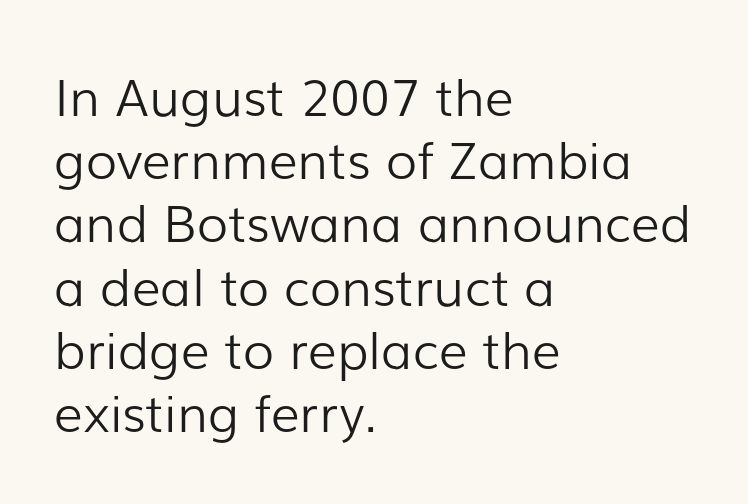
The image shows 51 px light sans-serif type, upright; set left-aligned, line spacing 1.24x, normal letter spacing, not underlined; low stroke contrast and a medium x-height.
